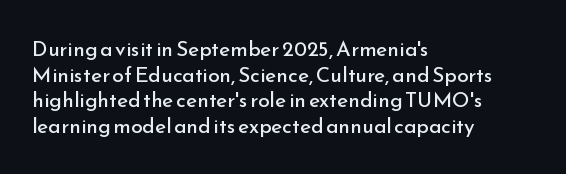
{"italic": "no", "bold": "no", "underline": "no", "align": "left", "line_spacing_ratio": 1.22, "letter_spacing": "normal", "letter_spacing_em": 0.0, "glyph_px": 21}
